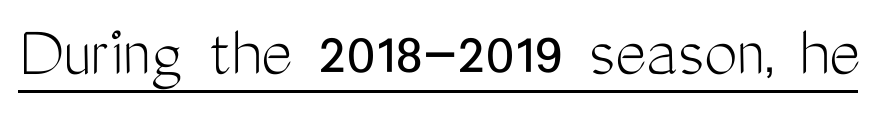
{"serif": "no", "italic": "no", "bold": "no", "weight": "light", "width": "condensed", "stroke_contrast": "medium", "x_height": "medium", "monospaced": "no", "underline": "yes", "letter_spacing": "normal", "letter_spacing_em": 0.0, "glyph_px": 75}
